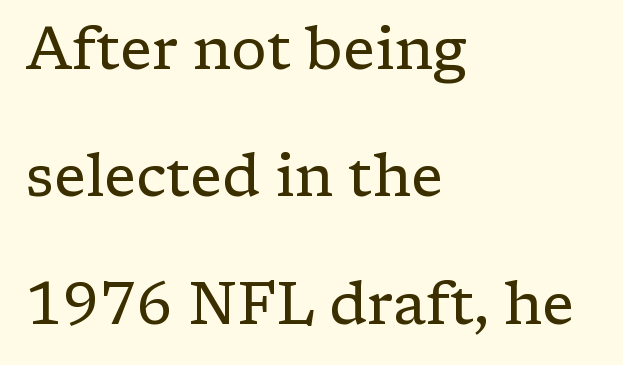
The image shows 59 px regular-weight serif type, upright; set left-aligned, loose line spacing (2.16x), normal letter spacing, not underlined; low stroke contrast and a medium x-height.
